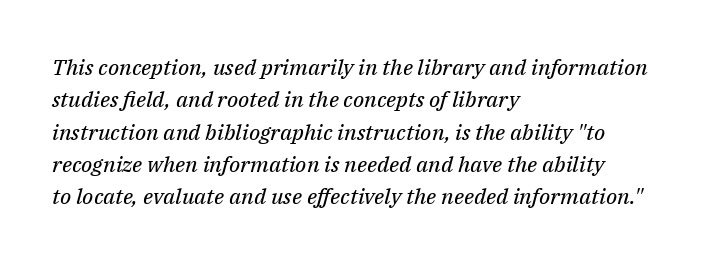
{"italic": "yes", "lean": "right", "slant_degrees": 14, "bold": "no", "underline": "no", "align": "left", "line_spacing": "normal", "line_spacing_ratio": 1.47, "letter_spacing": "normal", "letter_spacing_em": 0.0, "glyph_px": 22}
